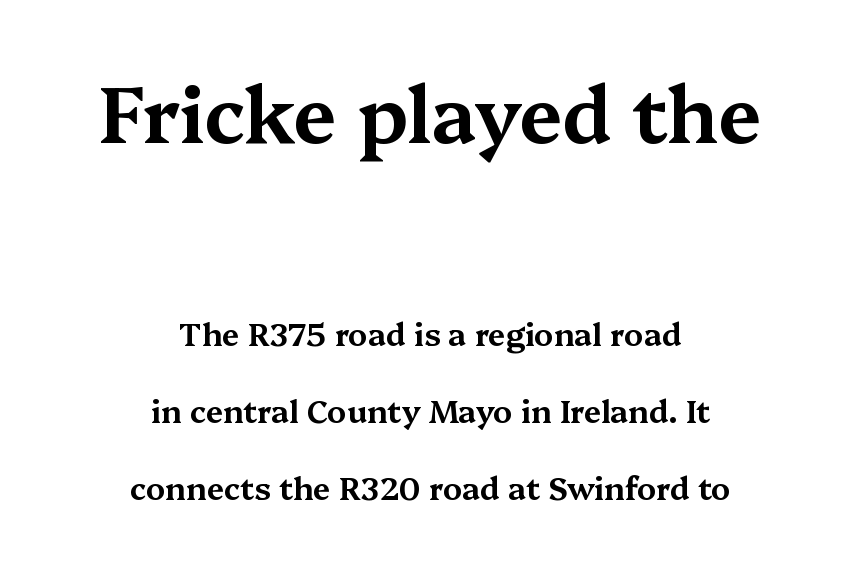
{"serif": "yes", "italic": "no", "width": "wide", "stroke_contrast": "medium", "x_height": "medium", "monospaced": "no", "underline": "no", "align": "center", "line_spacing": "loose", "line_spacing_ratio": 2.48, "letter_spacing": "normal", "letter_spacing_em": 0.0, "larger_block": "first", "size_ratio": 2.52, "glyph_px": 78}
